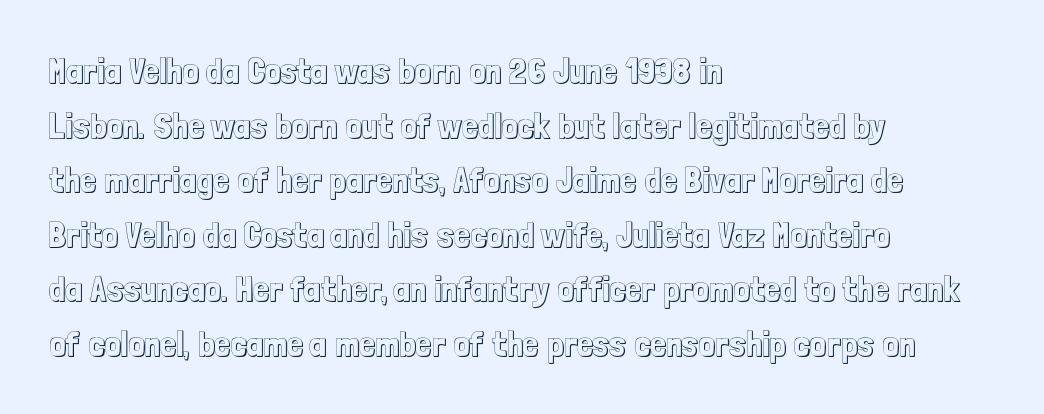
{"italic": "no", "width": "condensed", "x_height": "medium", "monospaced": "no", "underline": "no", "align": "left", "line_spacing": "normal", "line_spacing_ratio": 1.56, "letter_spacing": "normal", "letter_spacing_em": 0.0, "glyph_px": 35}
